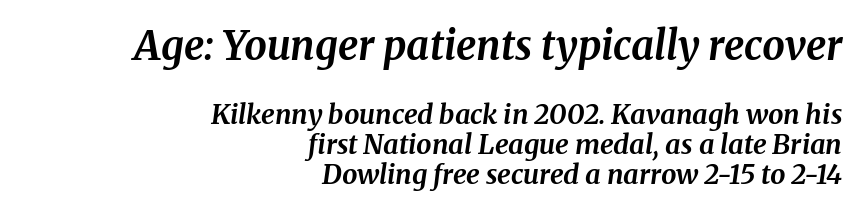
The image shows 40 px bold serif type, italic (leaning right); set right-aligned, tight line spacing (1.12x), normal letter spacing, not underlined; the first (top) block is 1.48x larger; medium stroke contrast and a medium x-height.
